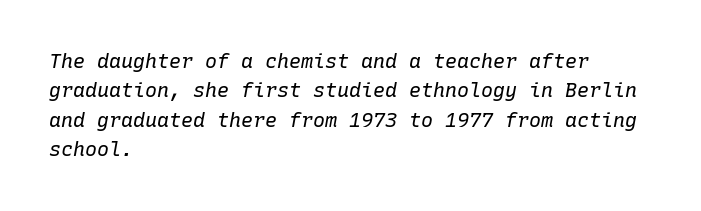
Clear beneath every line of the passage. These glyphs show unthickened strokes, regular width or finer. The setting favours the left margin, as ordinary paragraphs usually do. The passage shown stacks its lines at a standard gap. The specimen reads as italic at a glance. Letter spacing: default.
